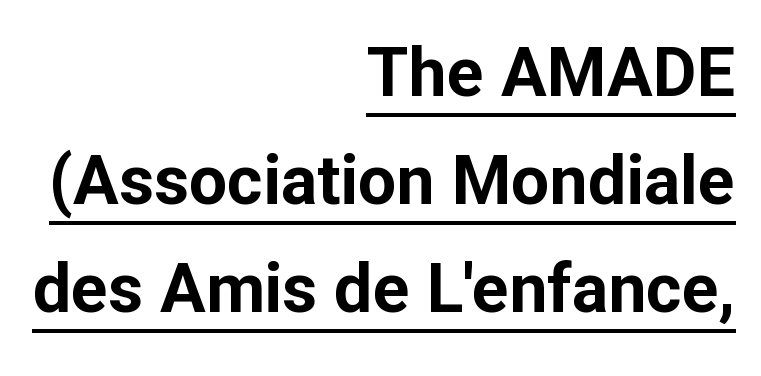
{"serif": "no", "italic": "no", "bold": "yes", "weight": "bold", "width": "normal", "stroke_contrast": "low", "x_height": "medium", "monospaced": "no", "underline": "yes", "align": "right", "line_spacing": "normal", "line_spacing_ratio": 1.59, "letter_spacing": "normal", "letter_spacing_em": 0.0, "glyph_px": 68}
